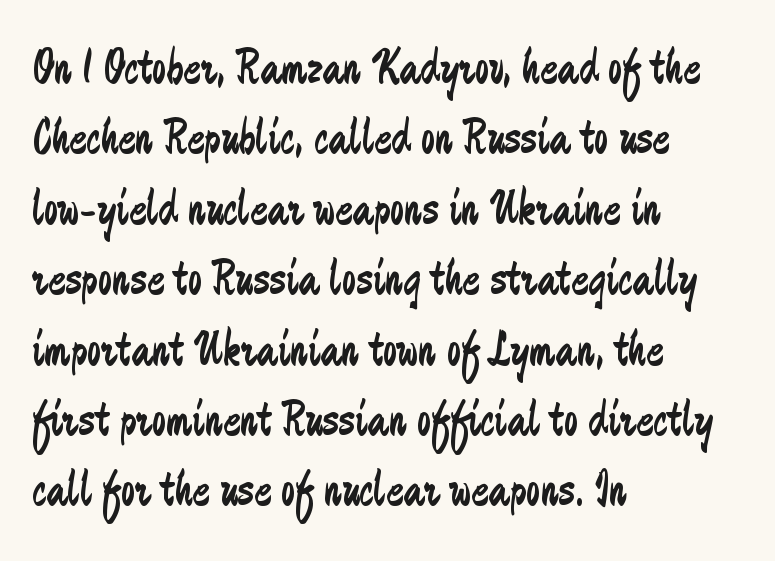
Q: Is the text bold? A: No.
Q: Is the text italic (slanted)? A: Yes.
Q: Is the typeface a serif or a sans-serif typeface? A: Sans-serif.
Q: Is the text underlined? A: No.
Q: How is the paragraph aligned? A: Left-aligned.
Q: Is the spacing between letters normal or unusually wide? A: Normal.
Q: Is the spacing between lines tight, normal or loose? A: Normal.
Q: Width (condensed, normal, or wide)? A: Condensed.
Q: Stroke contrast? A: Low.
Q: x-height? A: Small.
Q: Monospaced? A: No.
